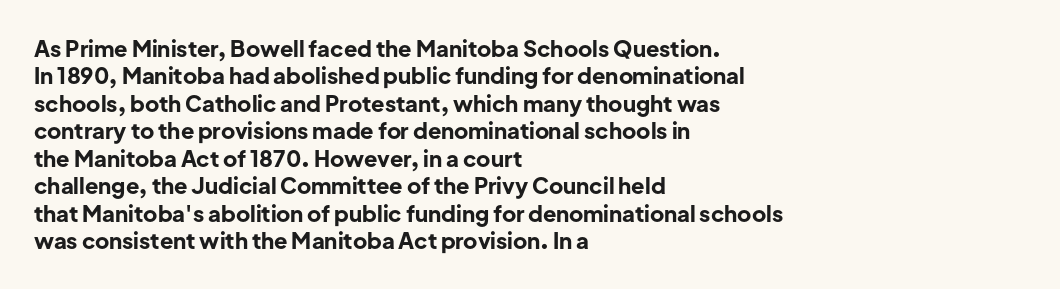
Q: Is the text bold? A: Yes.
Q: Is the text italic (slanted)? A: No, it is upright.
Q: Is the text underlined? A: No.
Q: How is the paragraph aligned? A: Left-aligned.
Q: Is the spacing between letters normal or unusually wide? A: Normal.
Q: Is the spacing between lines tight, normal or loose? A: Normal.
